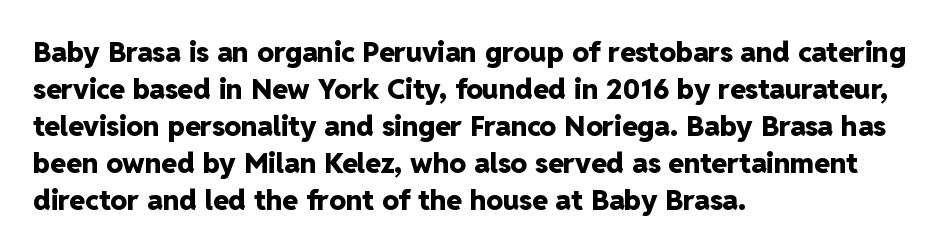
{"serif": "no", "italic": "no", "bold": "yes", "weight": "heavy", "width": "normal", "stroke_contrast": "low", "x_height": "medium", "monospaced": "no", "underline": "no", "align": "left", "line_spacing": "normal", "line_spacing_ratio": 1.32, "letter_spacing": "normal", "letter_spacing_em": 0.0, "glyph_px": 28}
